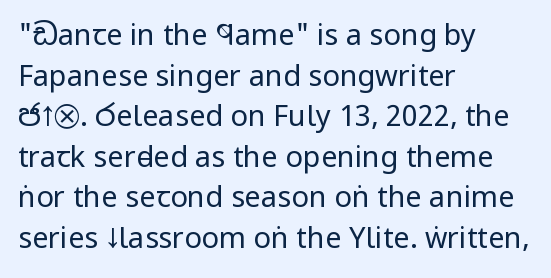
If you drew a ruler down the left edge, every line would touch it. Does the lettering tilt? It doesn't — this is upright. Letters rest on an invisible, unmarked baseline. Letter spacing: default.
